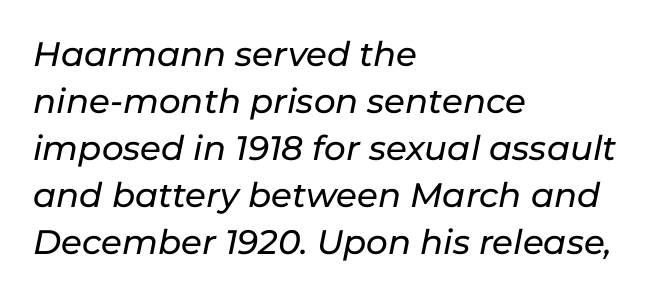
Is this a fixed-width face? No — the glyphs have proportional, varying widths. Summary of vertical rhythm: regular, with standard interline spacing. Type without underlining. There is no visible air inserted between adjacent glyphs.
